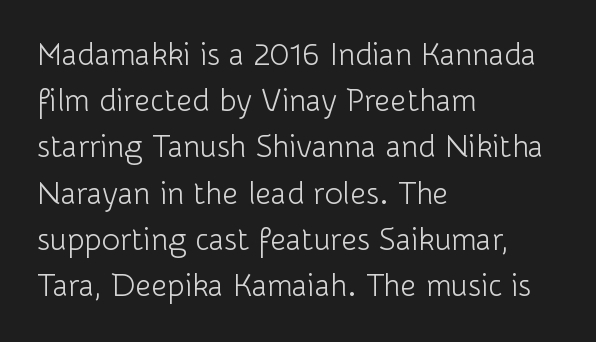
The image shows 31 px light sans-serif type, upright; set left-aligned, normal line spacing (1.49x), normal letter spacing, not underlined; low stroke contrast and a medium x-height.
